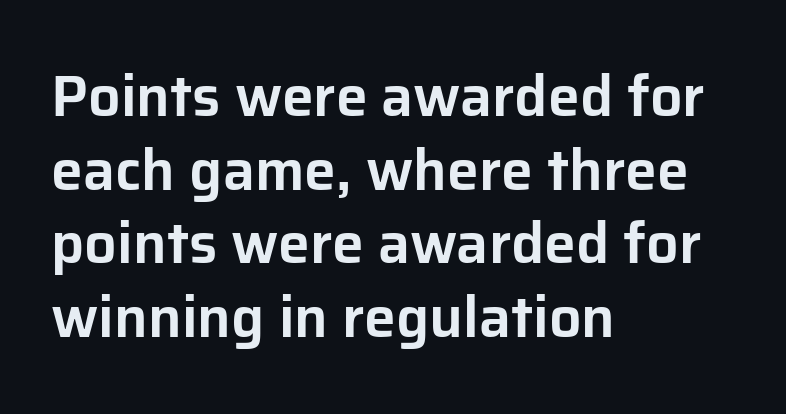
Words float on clear page, feet unadorned. The letters advance in unequal steps, a hallmark of proportional type. I'd call this a sans setting — the letters go barefoot. How would I describe the line gaps? Plain and ordinary.
